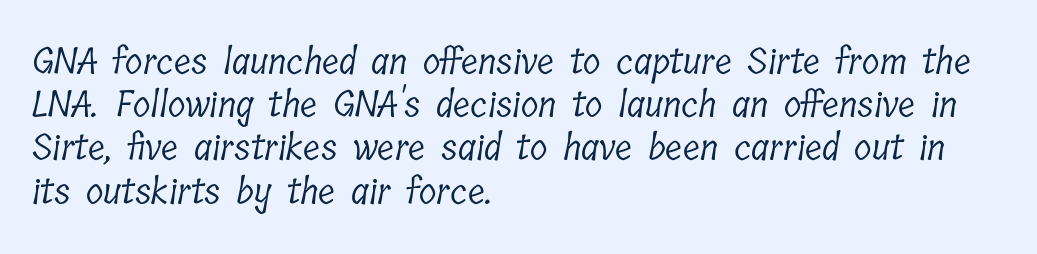
{"serif": "yes", "bold": "no", "weight": "light", "width": "condensed", "stroke_contrast": "low", "x_height": "medium", "monospaced": "no", "underline": "no", "align": "left", "line_spacing_ratio": 1.2, "letter_spacing": "normal", "letter_spacing_em": 0.0, "glyph_px": 36}
